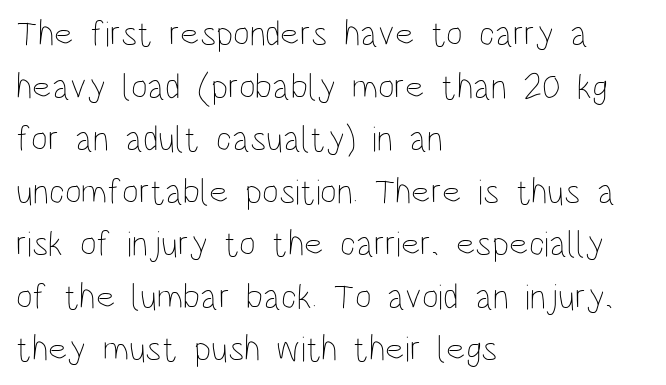
The image shows 36 px thin, condensed type, upright; set left-aligned, normal line spacing (1.46x), normal letter spacing, not underlined; low stroke contrast and a large x-height.
